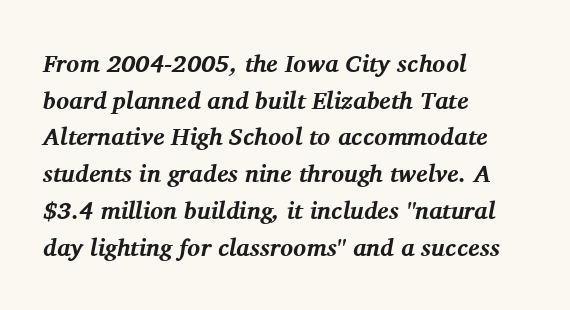
{"italic": "yes", "lean": "right", "slant_degrees": 11, "bold": "yes", "underline": "no", "align": "left", "line_spacing": "normal", "line_spacing_ratio": 1.53, "letter_spacing": "normal", "letter_spacing_em": 0.0, "glyph_px": 24}
